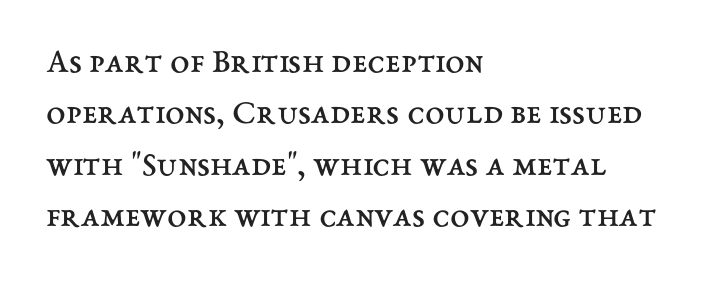
{"italic": "no", "bold": "no", "weight": "regular", "width": "normal", "stroke_contrast": "medium", "x_height": "medium", "monospaced": "no", "underline": "no", "align": "left", "line_spacing": "normal", "line_spacing_ratio": 1.47, "letter_spacing": "normal", "letter_spacing_em": 0.0, "glyph_px": 35}
